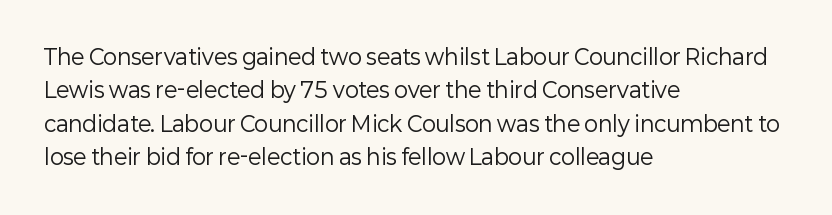
{"italic": "no", "bold": "no", "underline": "no", "align": "left", "line_spacing": "normal", "line_spacing_ratio": 1.59, "letter_spacing": "normal", "letter_spacing_em": 0.0, "glyph_px": 21}
